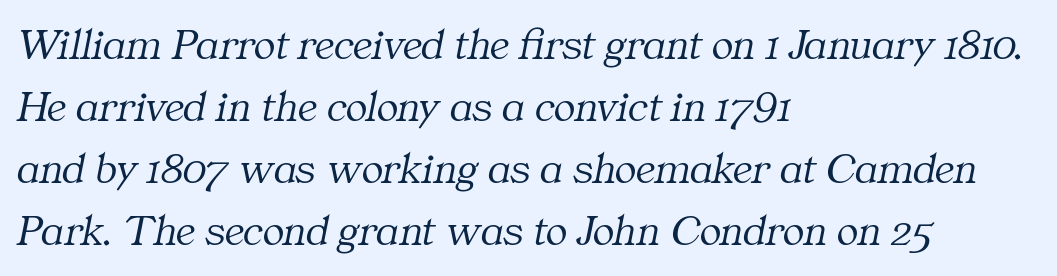
Q: Is the text bold? A: No.
Q: Is the text italic (slanted)? A: Yes, it leans right by about 11 degrees.
Q: Is the typeface a serif or a sans-serif typeface? A: Serif.
Q: Is the text underlined? A: No.
Q: How is the paragraph aligned? A: Left-aligned.
Q: Is the spacing between letters normal or unusually wide? A: Normal.
Q: Is the spacing between lines tight, normal or loose? A: Normal.
Q: Width (condensed, normal, or wide)? A: Normal.
Q: Stroke contrast? A: Medium.
Q: x-height? A: Medium.
Q: Monospaced? A: No.
